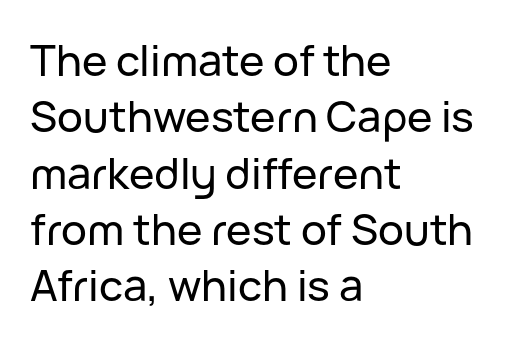
The image shows 43 px sans-serif type, upright; set left-aligned, normal line spacing (1.31x), normal letter spacing, not underlined; low stroke contrast and a medium x-height.
